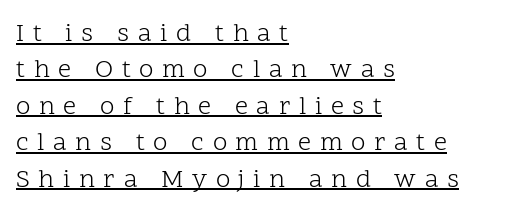
The image shows 26 px text type, upright; set left-aligned, normal line spacing (1.4x), unusually wide letter spacing (+0.33 em), underlined.
